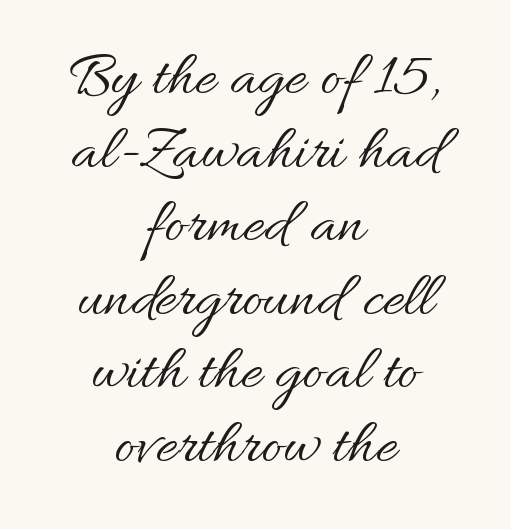
Q: Is the text bold? A: No.
Q: Is the text italic (slanted)? A: Yes.
Q: Is the text underlined? A: No.
Q: How is the paragraph aligned? A: Centered.
Q: Is the spacing between letters normal or unusually wide? A: Normal.
Q: Is the spacing between lines tight, normal or loose? A: Tight.
Q: Width (condensed, normal, or wide)? A: Normal.
Q: Stroke contrast? A: Medium.
Q: x-height? A: Small.
Q: Monospaced? A: No.
